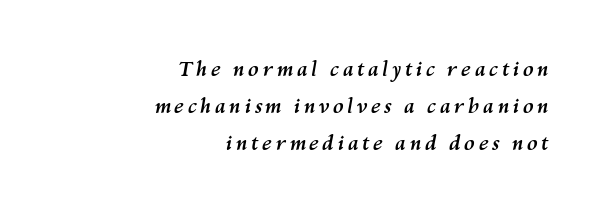
The rag falls on the left side of this text block. Thick stems and heavy bowls — unmistakably bold. Unmarked baselines from the first word to the last. Yep, that's italic — everything's leaning.
